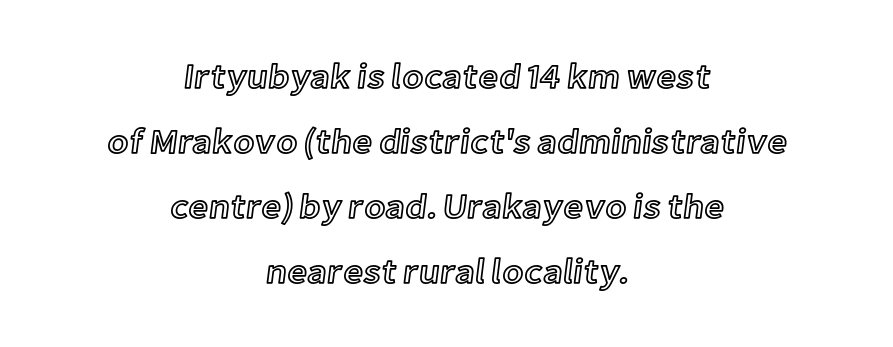
{"width": "normal", "x_height": "medium", "monospaced": "no", "underline": "no", "align": "center", "line_spacing_ratio": 1.86, "letter_spacing": "normal", "letter_spacing_em": 0.0, "glyph_px": 35}
